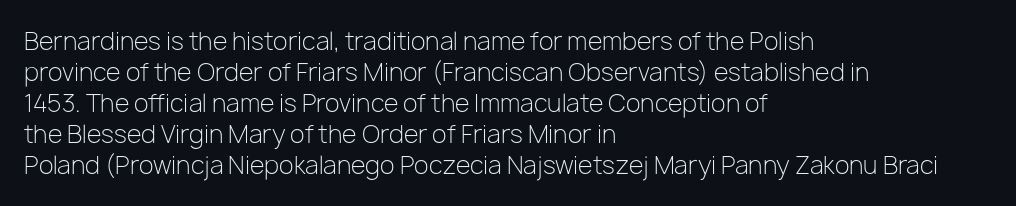
The image shows 24 px text type, upright; set left-aligned, normal line spacing (1.29x), normal letter spacing, not underlined.
